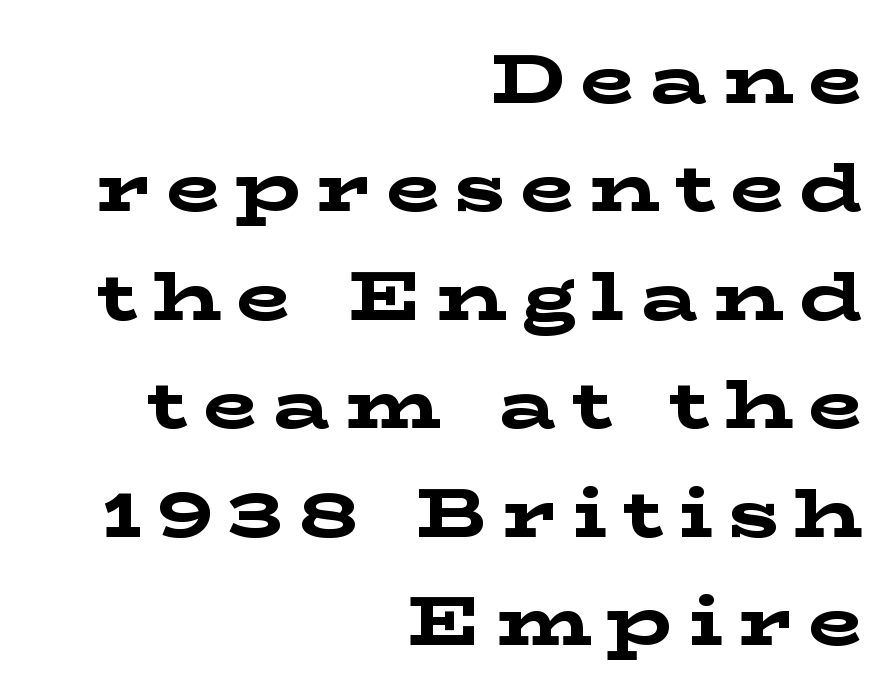
The image shows 70 px bold, wide serif type, upright; set right-aligned, normal line spacing (1.55x), unusually wide letter spacing (+0.22 em), not underlined; low stroke contrast and a medium x-height.
